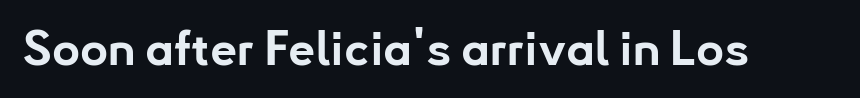
Q: Is the text bold? A: Yes.
Q: Is the text italic (slanted)? A: No, it is upright.
Q: Is the typeface a serif or a sans-serif typeface? A: Sans-serif.
Q: Is the text underlined? A: No.
Q: Is the spacing between letters normal or unusually wide? A: Normal.
Q: Width (condensed, normal, or wide)? A: Normal.
Q: Stroke contrast? A: Low.
Q: x-height? A: Small.
Q: Monospaced? A: No.
